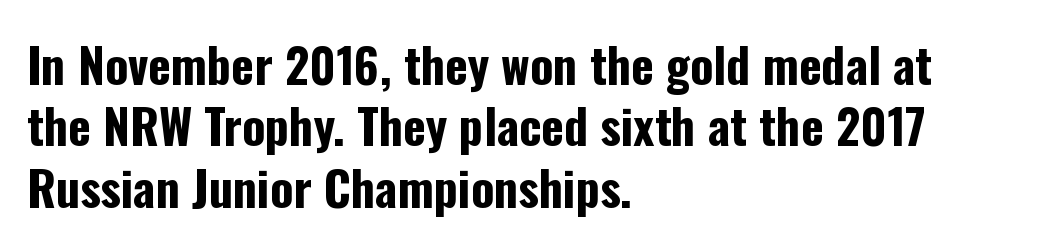
Q: Is the text bold? A: Yes.
Q: Is the text italic (slanted)? A: No, it is upright.
Q: Is the typeface a serif or a sans-serif typeface? A: Sans-serif.
Q: Is the text underlined? A: No.
Q: How is the paragraph aligned? A: Left-aligned.
Q: Is the spacing between letters normal or unusually wide? A: Normal.
Q: Is the spacing between lines tight, normal or loose? A: Normal.
Q: Width (condensed, normal, or wide)? A: Condensed.
Q: Stroke contrast? A: Low.
Q: x-height? A: Medium.
Q: Monospaced? A: No.
